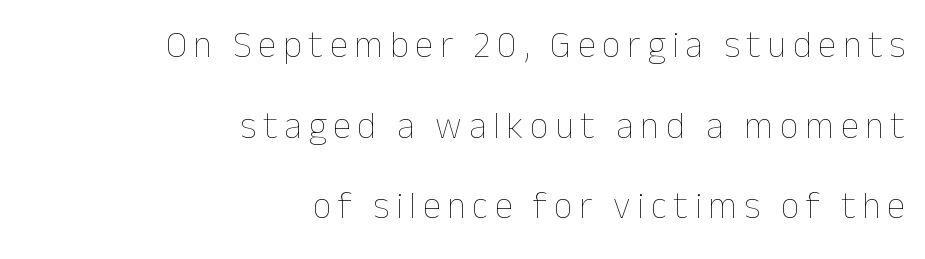
These lines stack with their right ends in a neat column. Each stroke keeps to a modest, everyday thickness or less. Looks like regular typesetting: each glyph gets only the width it needs. The space between consecutive lines is lavish. Rule under the text: the space is simply empty. A typesetter would mark this as roman, not italic.
